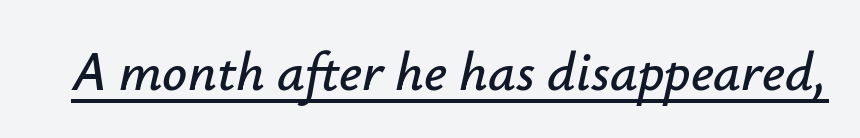
Observe the ordinary spacing: letters are neighbours, not strangers. A baseline rule has been typeset under these characters. Is this a fixed-width face? No — the glyphs have proportional, varying widths. Yep, that's italic — everything's leaning.
